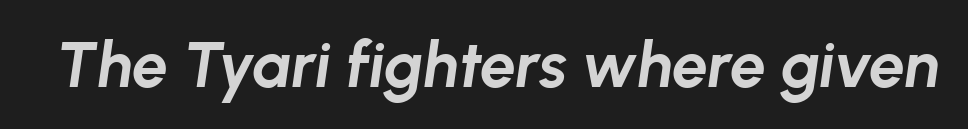
The image shows 64 px bold type, italic (leaning right); set normal letter spacing, not underlined; low stroke contrast and a medium x-height.
